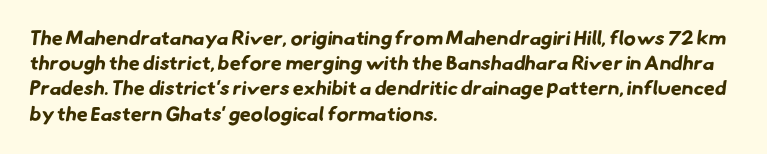
The rag falls on the right side of this text block. Check under the words: just untouched page. Evenly set lines give the paragraph a standard silhouette. A dark, heavy texture on the line: the type is bold. Tracking value appears to be zero — textbook default spacing.
